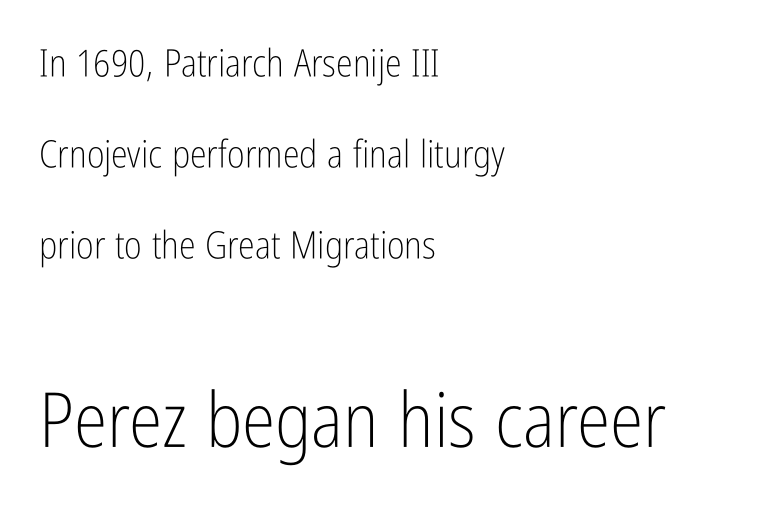
Each letter keeps its own natural width here, so spacing adapts to shape. What kind of face is this? One without serifs — a sans. Here the glyphs are tracked normally, forming tight word shapes. The specimen reads as upright at a glance. Left-aligned paragraph, ragged on the right. The rendering enlarges the type as you move from the upper chunk to the lower.
